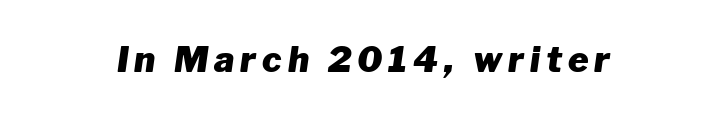
The image shows 35 px heavy type, italic (leaning right); set not underlined; low stroke contrast and a medium x-height.
